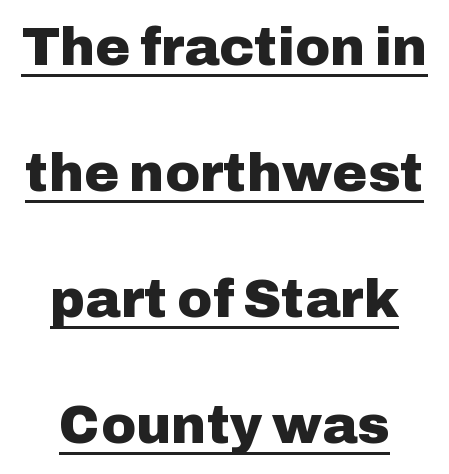
{"serif": "no", "italic": "no", "bold": "yes", "weight": "heavy", "width": "normal", "stroke_contrast": "low", "x_height": "medium", "monospaced": "no", "underline": "yes", "align": "center", "line_spacing": "loose", "line_spacing_ratio": 2.38, "letter_spacing": "normal", "letter_spacing_em": 0.0, "glyph_px": 53}
